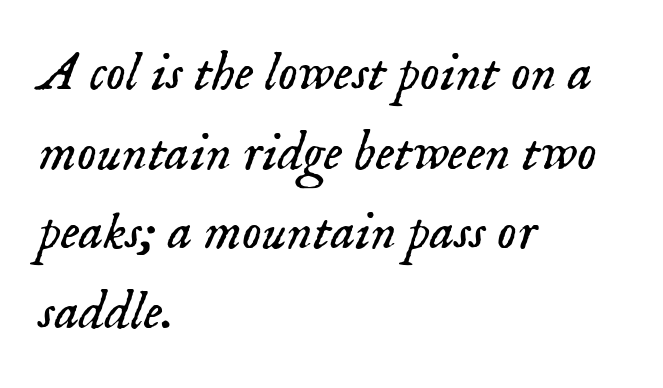
Do the characters align in a grid? No, the font is proportional. Does the type have serifs? Yes, each stem ends in a small foot. The face looks like a standard text weight, possibly lighter. The lettering tilts uniformly, giving the passage an italic look. Letters rest on an invisible, unmarked baseline.
